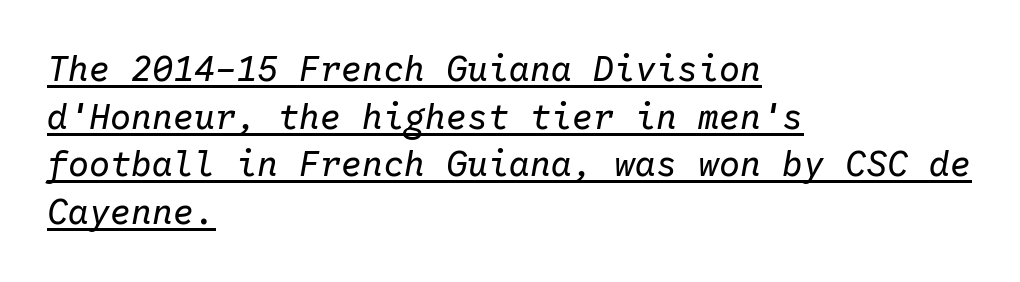
Is there an underline? Yes — a line sits under the letters. The face used here is monospaced, like something from a code editor. This is oblique type, the kind used for emphasis or titles. Spacing between characters is what you'd get straight out of the box.
